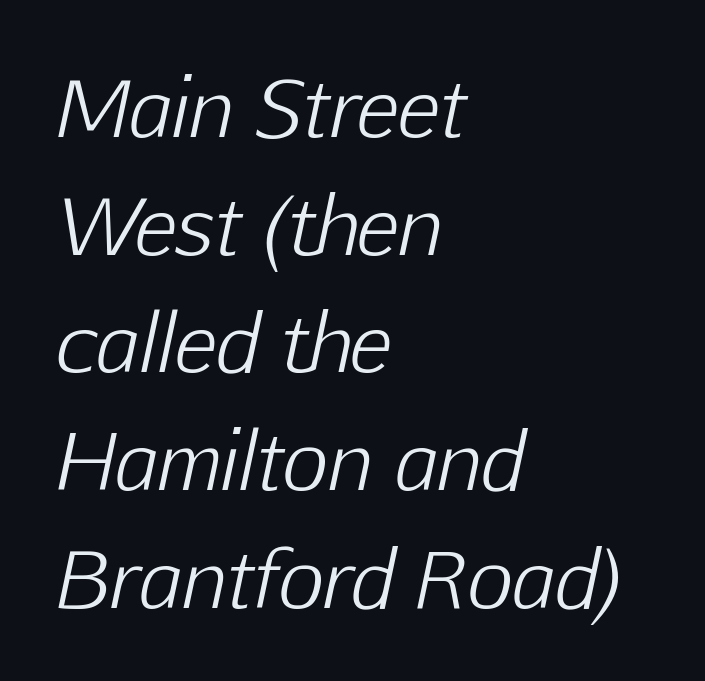
The image shows 79 px light type, italic (leaning right); set left-aligned, normal line spacing (1.49x), normal letter spacing, not underlined; low stroke contrast and a medium x-height.
